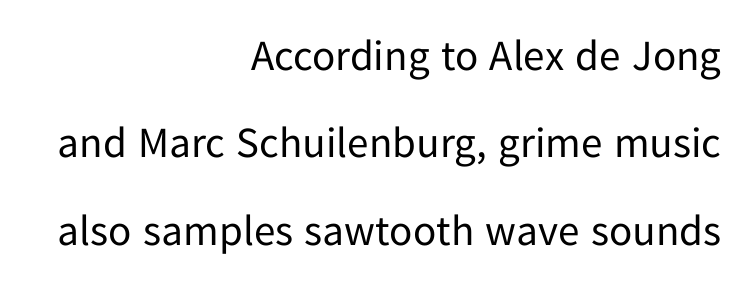
Q: Is the text bold? A: No.
Q: Is the text italic (slanted)? A: No, it is upright.
Q: Is the typeface a serif or a sans-serif typeface? A: Sans-serif.
Q: Is the text underlined? A: No.
Q: How is the paragraph aligned? A: Right-aligned.
Q: Is the spacing between letters normal or unusually wide? A: Normal.
Q: Is the spacing between lines tight, normal or loose? A: Loose.
Q: Width (condensed, normal, or wide)? A: Normal.
Q: Stroke contrast? A: Low.
Q: x-height? A: Medium.
Q: Monospaced? A: No.
